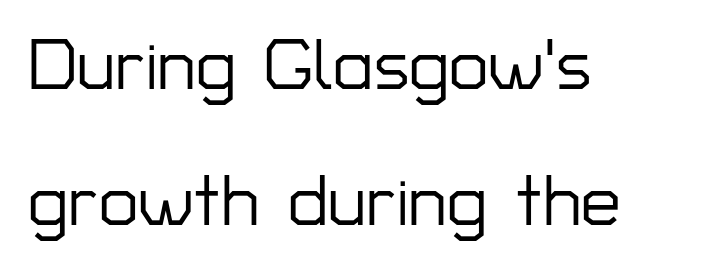
{"serif": "no", "italic": "no", "width": "normal", "stroke_contrast": "low", "x_height": "medium", "monospaced": "no", "underline": "no", "align": "left", "line_spacing": "loose", "line_spacing_ratio": 1.91, "letter_spacing": "normal", "letter_spacing_em": 0.0, "glyph_px": 71}
